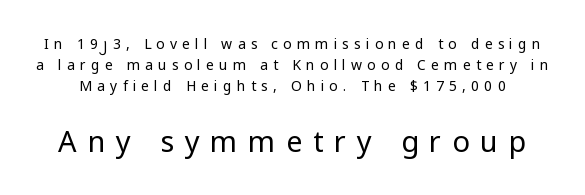
Q: Is the text bold? A: No.
Q: Is the text italic (slanted)? A: No, it is upright.
Q: Is the typeface a serif or a sans-serif typeface? A: Sans-serif.
Q: Is the text underlined? A: No.
Q: Is the spacing between letters normal or unusually wide? A: Unusually wide.
Q: Is the spacing between lines tight, normal or loose? A: Normal.
Q: Which block of text is set in a larger size, the first (top) or the second (bottom)? A: The second (bottom) one.
Q: Width (condensed, normal, or wide)? A: Normal.
Q: Stroke contrast? A: Low.
Q: x-height? A: Medium.
Q: Monospaced? A: No.
